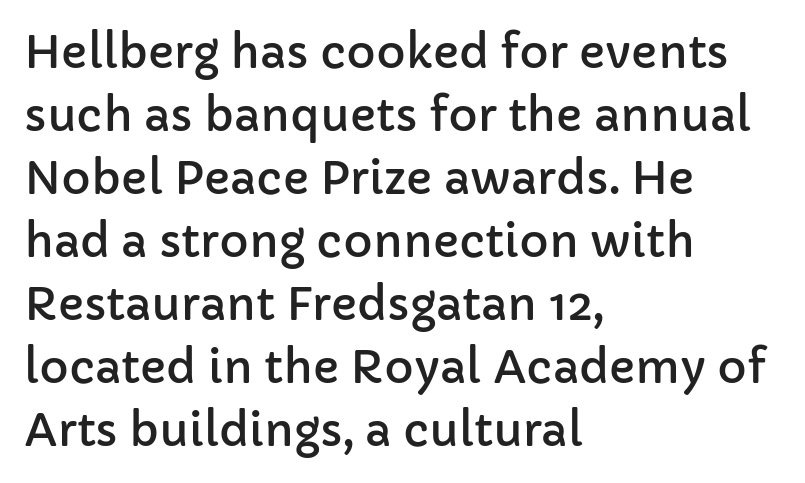
Q: Is the text italic (slanted)? A: No, it is upright.
Q: Is the typeface a serif or a sans-serif typeface? A: Sans-serif.
Q: Is the text underlined? A: No.
Q: How is the paragraph aligned? A: Left-aligned.
Q: Is the spacing between letters normal or unusually wide? A: Normal.
Q: Is the spacing between lines tight, normal or loose? A: Normal.
Q: Width (condensed, normal, or wide)? A: Normal.
Q: Stroke contrast? A: Low.
Q: x-height? A: Medium.
Q: Monospaced? A: No.
